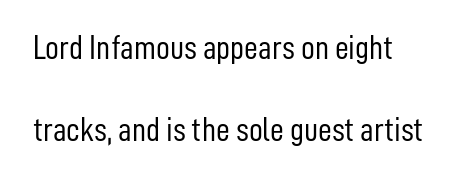
The image shows 34 px light, condensed sans-serif type, upright; set left-aligned, loose line spacing (2.4x), normal letter spacing, not underlined; low stroke contrast and a medium x-height.
